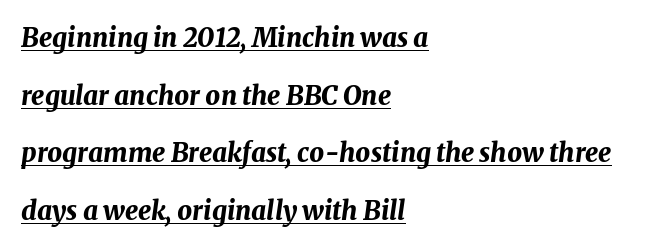
Q: Is the text bold? A: Yes.
Q: Is the text italic (slanted)? A: Yes, it leans right by about 8 degrees.
Q: Is the text underlined? A: Yes.
Q: How is the paragraph aligned? A: Left-aligned.
Q: Is the spacing between letters normal or unusually wide? A: Normal.
Q: Is the spacing between lines tight, normal or loose? A: Loose.
